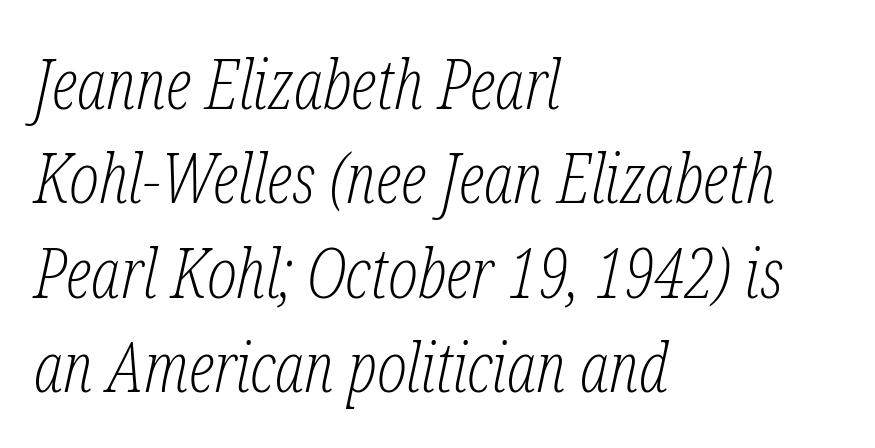
{"serif": "yes", "italic": "yes", "lean": "right", "slant_degrees": 12, "bold": "no", "weight": "light", "width": "condensed", "stroke_contrast": "low", "x_height": "medium", "monospaced": "no", "underline": "no", "align": "left", "line_spacing": "normal", "line_spacing_ratio": 1.35, "letter_spacing": "normal", "letter_spacing_em": 0.0, "glyph_px": 70}
